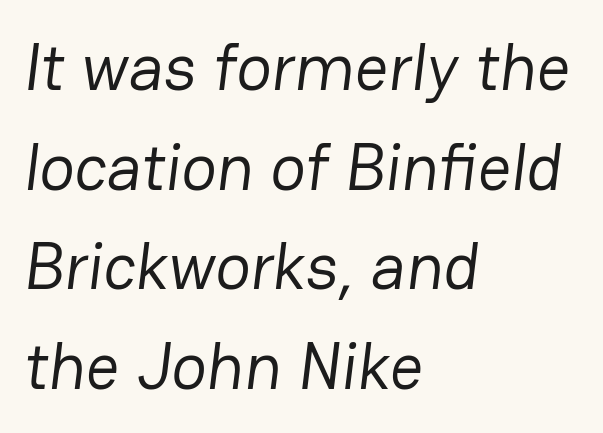
Tracking value appears to be zero — textbook default spacing. This reads as an unemphasized weight, regular at the heaviest. Here the designer chose a conventional face with non-uniform glyph widths. Words float on clear page, feet unadorned. Interline gaps are of average width in this sample. Casual observation: everything's shoved over to the left.
